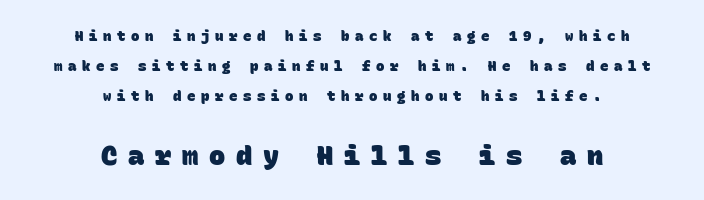
{"bold": "yes", "underline": "no", "align": "center", "line_spacing": "loose", "line_spacing_ratio": 2.16, "letter_spacing": "wide", "letter_spacing_em": 0.4, "larger_block": "second", "size_ratio": 1.93, "glyph_px": 27}
